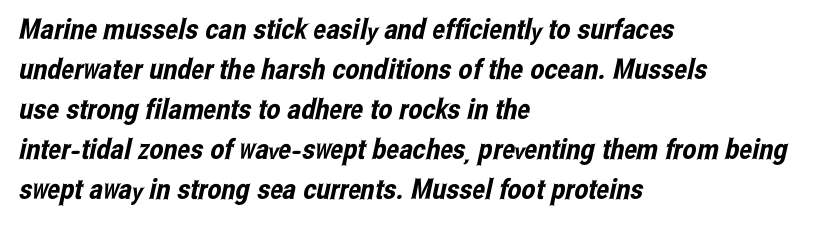
Q: Is the typeface a serif or a sans-serif typeface? A: Sans-serif.
Q: Is the text underlined? A: No.
Q: How is the paragraph aligned? A: Left-aligned.
Q: Is the spacing between letters normal or unusually wide? A: Normal.
Q: Is the spacing between lines tight, normal or loose? A: Normal.
Q: Width (condensed, normal, or wide)? A: Condensed.
Q: Stroke contrast? A: Low.
Q: x-height? A: Medium.
Q: Monospaced? A: No.
